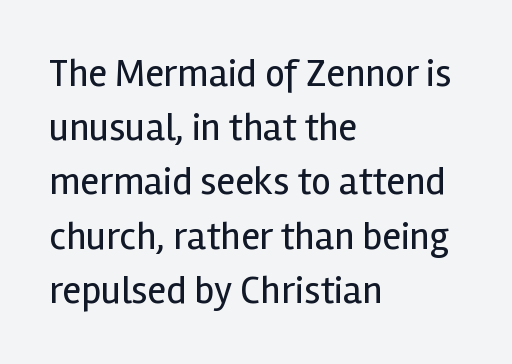
Character widths vary here, with narrow letters taking less room than wide ones. Compared with typical body copy, the letter spacing here is the same. Line beginnings align vertically; line endings do not. No chunkiness to these letters — they're not bold. Rows of type keep a routine distance in the vertical direction. Check under the words: just untouched page.
